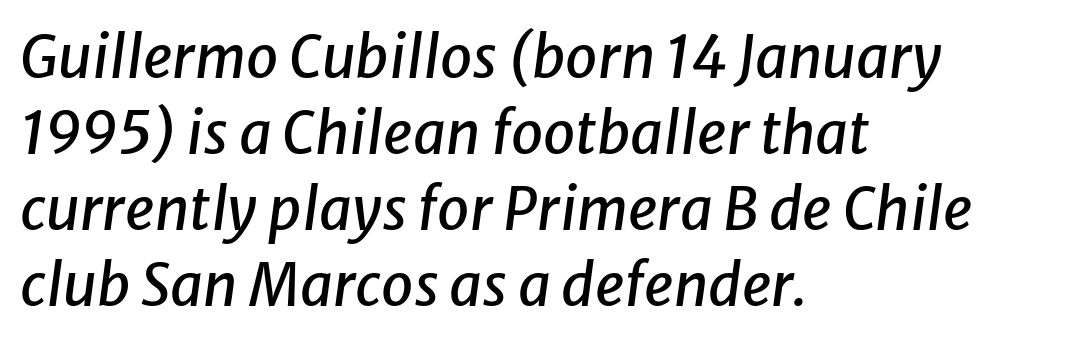
The image shows 58 px text type, italic (leaning right); set left-aligned, normal line spacing (1.31x), normal letter spacing, not underlined; low stroke contrast and a medium x-height.
